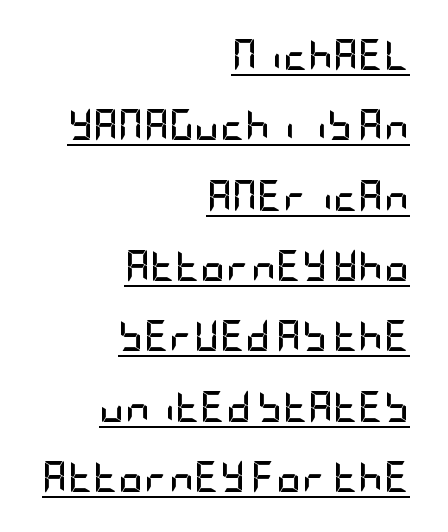
The image shows 31 px semibold, condensed sans-serif type, upright; set right-aligned, loose line spacing (2.27x), normal letter spacing, underlined; low stroke contrast and a large x-height.
